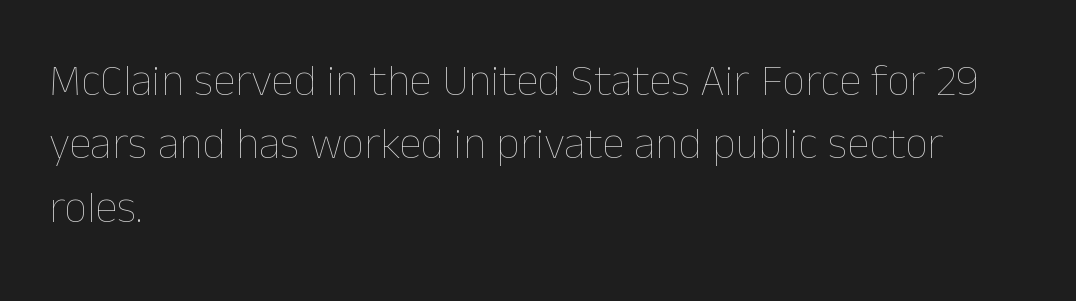
The image shows 45 px thin type, upright; set left-aligned, normal line spacing (1.41x), normal letter spacing, not underlined; low stroke contrast and a medium x-height.
